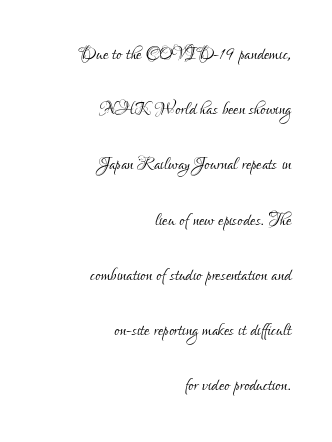
{"bold": "no", "underline": "no", "align": "right", "line_spacing": "loose", "line_spacing_ratio": 2.3, "letter_spacing": "normal", "letter_spacing_em": 0.0, "glyph_px": 24}
